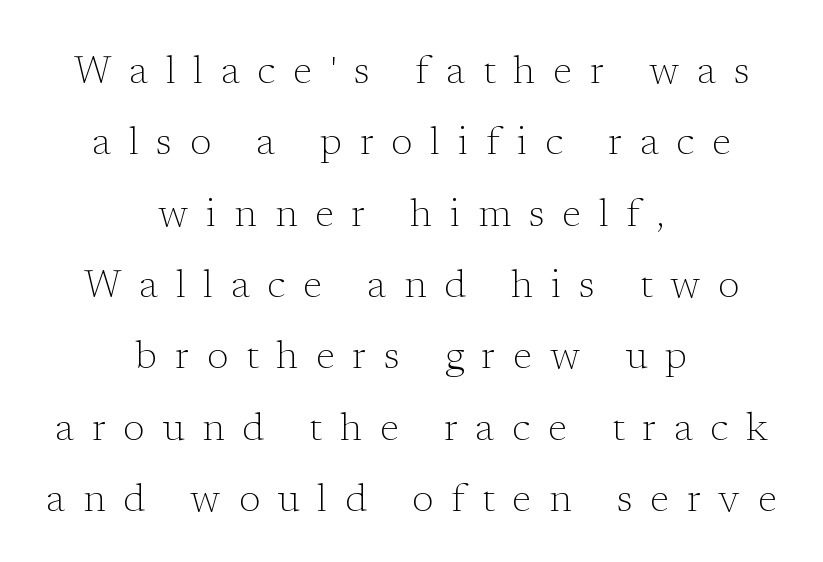
Q: Is the text bold? A: No.
Q: Is the text italic (slanted)? A: No, it is upright.
Q: Is the typeface a serif or a sans-serif typeface? A: Serif.
Q: Is the text underlined? A: No.
Q: How is the paragraph aligned? A: Centered.
Q: Is the spacing between letters normal or unusually wide? A: Unusually wide.
Q: Width (condensed, normal, or wide)? A: Normal.
Q: Stroke contrast? A: Low.
Q: x-height? A: Medium.
Q: Monospaced? A: No.
